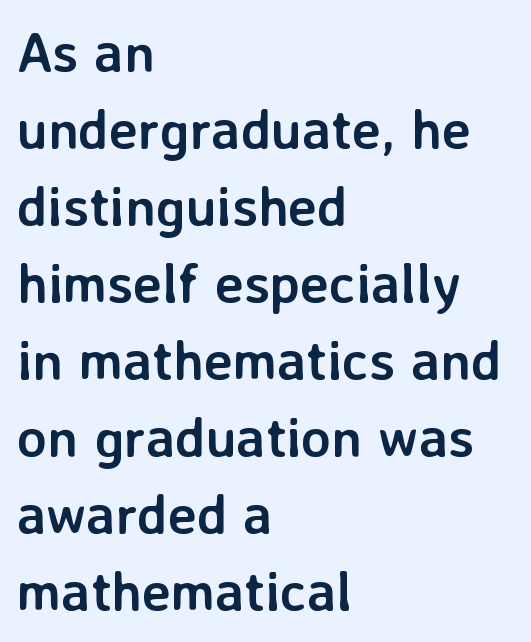
Serifs: no, the terminals of the letterforms are clean. Evenly set lines give the paragraph a standard silhouette. Typesetter's note: full bold, strokes at maximum text heaviness. Nope, not italic — everything's standing straight. Do the characters align in a grid? No, the font is proportional. The tracking reads as untouched default to a designer's eye.
